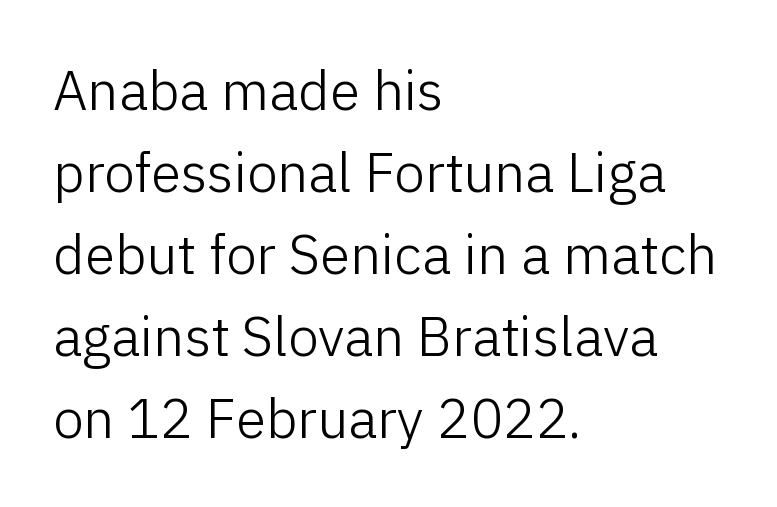
Q: Is the text bold? A: No.
Q: Is the text italic (slanted)? A: No, it is upright.
Q: Is the typeface a serif or a sans-serif typeface? A: Sans-serif.
Q: Is the text underlined? A: No.
Q: How is the paragraph aligned? A: Left-aligned.
Q: Is the spacing between letters normal or unusually wide? A: Normal.
Q: Is the spacing between lines tight, normal or loose? A: Normal.
Q: Width (condensed, normal, or wide)? A: Normal.
Q: Stroke contrast? A: Low.
Q: x-height? A: Medium.
Q: Monospaced? A: No.
